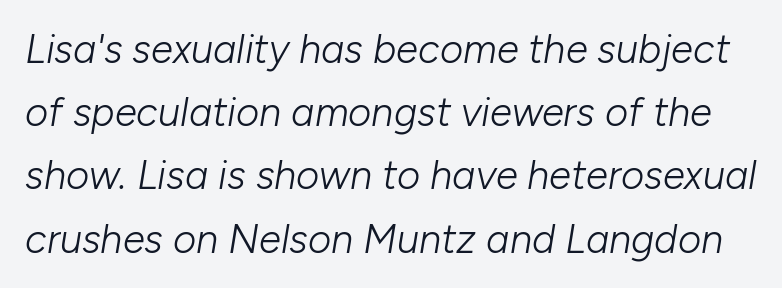
{"italic": "yes", "lean": "right", "slant_degrees": 10, "bold": "no", "weight": "light", "width": "normal", "stroke_contrast": "low", "x_height": "medium", "monospaced": "no", "underline": "no", "line_spacing": "normal", "line_spacing_ratio": 1.58, "letter_spacing": "normal", "letter_spacing_em": 0.0, "glyph_px": 40}
